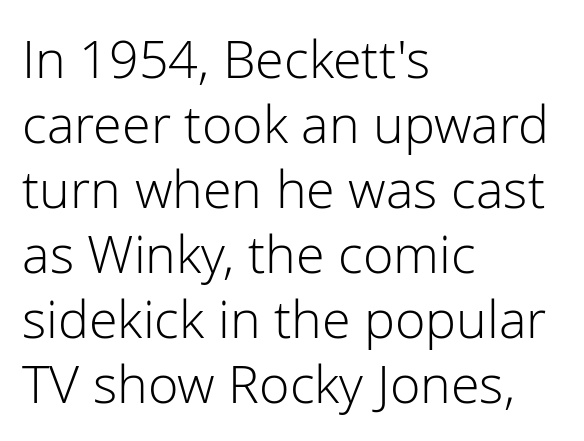
This rendering leaves character spacing at its baseline value. A typesetter would call this proportional, since set widths differ per character. Nobody drew a line under any word here. Vertical strokes here are truly vertical. Does the copy run flush right? No — it runs flush left.
